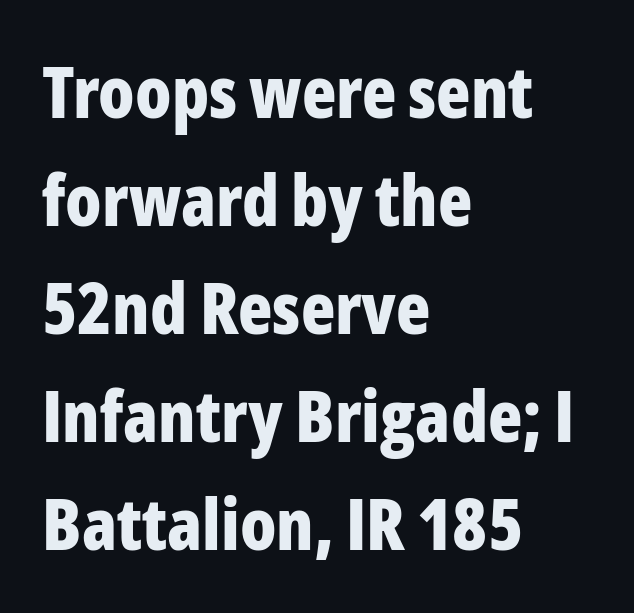
Nothing unusual about the tracking: characters are spaced as the font intends. The axis of the letterforms is exactly vertical. The area under the type is left untouched. To sum up the face: it is a sans, with no serifs. What's the leading like? Ordinary, nothing unusual.
